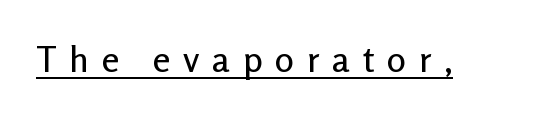
The image shows 36 px sans-serif type, upright; set unusually wide letter spacing (+0.35 em), underlined; low stroke contrast and a medium x-height.
